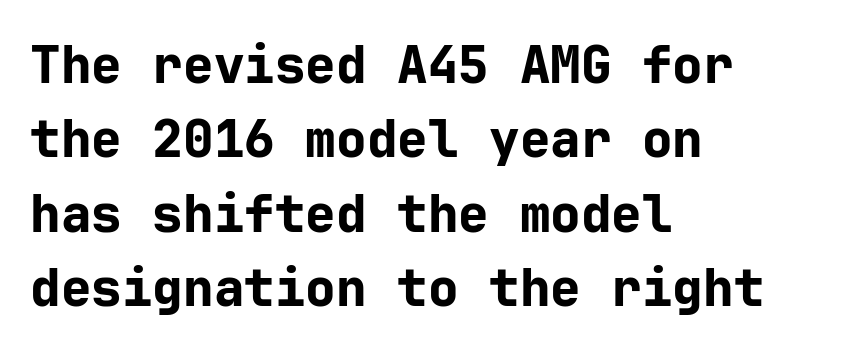
This block has exactly the height ordinary leading produces. The rendering uses a bold face; every stroke is thick and dark. Clear beneath every line of the passage. This sample uses a sans-serif face. No extra tracking has been applied to these lines. The letters stand straight up with perfectly vertical stems.
